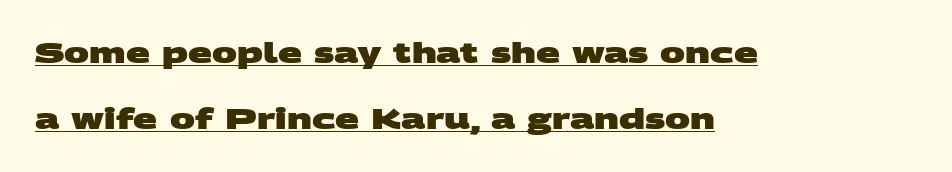
{"serif": "no", "bold": "yes", "weight": "heavy", "width": "wide", "stroke_contrast": "medium", "x_height": "large", "monospaced": "no", "underline": "yes", "align": "left", "line_spacing": "loose", "line_spacing_ratio": 2.37, "letter_spacing": "normal", "letter_spacing_em": 0.0, "glyph_px": 28}
